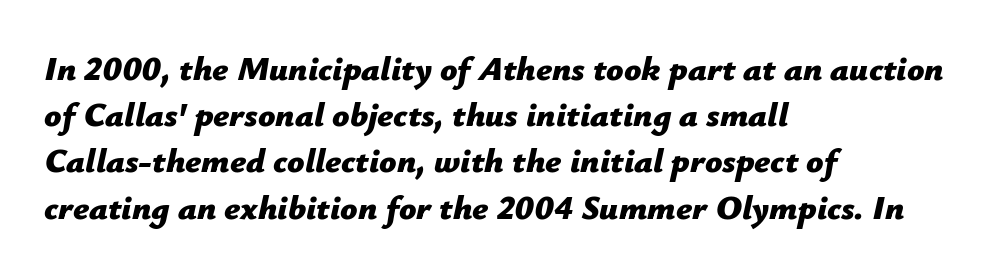
The image shows 34 px bold type, italic (leaning right); set left-aligned, normal line spacing (1.36x), normal letter spacing, not underlined; low stroke contrast and a medium x-height.
